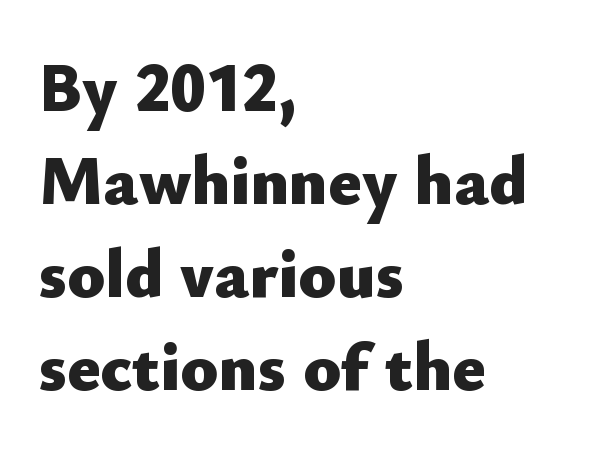
The baseline area is clear. Do the characters align in a grid? No, the font is proportional. The axis of the letterforms is exactly vertical. The rendering keeps characters at their native spacing. The lines are quadded left. Grotesque or geometric, the face here clearly has no serifs.
